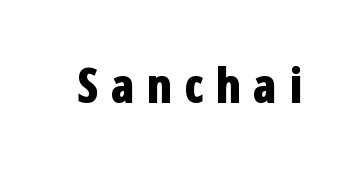
Weight check: bold — yes, fully. The letters stand straight up with perfectly vertical stems. Clear beneath every line of the passage. The letters carry no serifs — their stems end cleanly without finishing strokes. You could not count columns in this text — the font is proportionally spaced. Words appear elongated and porous because spacing is wide.
